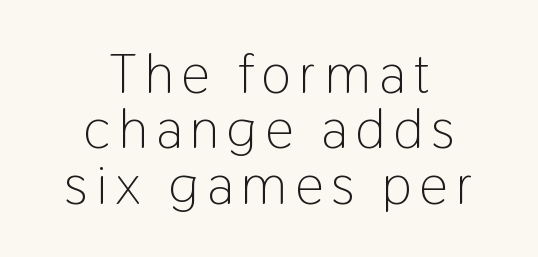
The image shows 56 px light, condensed sans-serif type, upright; set centered, tight line spacing (0.99x), not underlined; low stroke contrast and a medium x-height.
